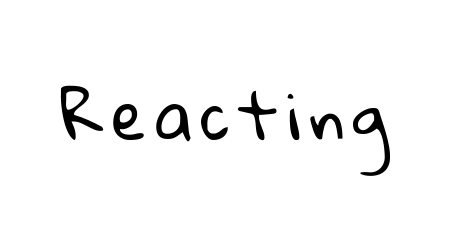
Q: Is the text bold? A: No.
Q: Is the typeface a serif or a sans-serif typeface? A: Sans-serif.
Q: Is the text underlined? A: No.
Q: Width (condensed, normal, or wide)? A: Normal.
Q: Stroke contrast? A: Low.
Q: x-height? A: Medium.
Q: Monospaced? A: No.
